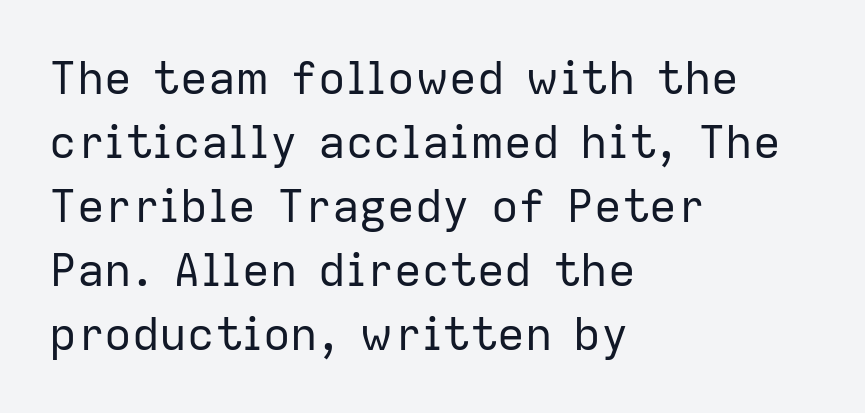
The image shows 46 px regular-weight sans-serif type, upright; set left-aligned, normal line spacing (1.39x), normal letter spacing, not underlined; low stroke contrast and a medium x-height.
